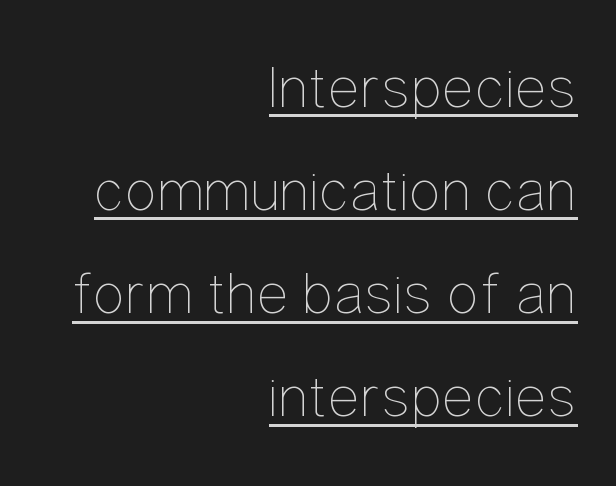
Each line of the rendering has a horizontal stroke beneath the glyphs. This sample is right-justified, so line beginnings fall wherever the words allow. Italic: no, the glyphs are upright roman. Whoever set this chose a conventional vertical rhythm. Compared with typical body copy, the letter spacing here is the same.
